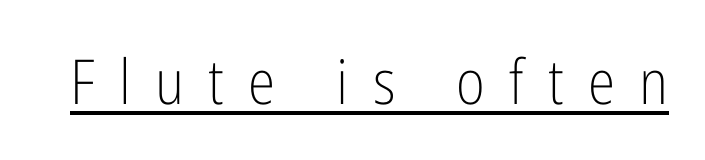
The image shows 62 px light, condensed sans-serif type, upright; set unusually wide letter spacing (+0.39 em), underlined; low stroke contrast and a medium x-height.
